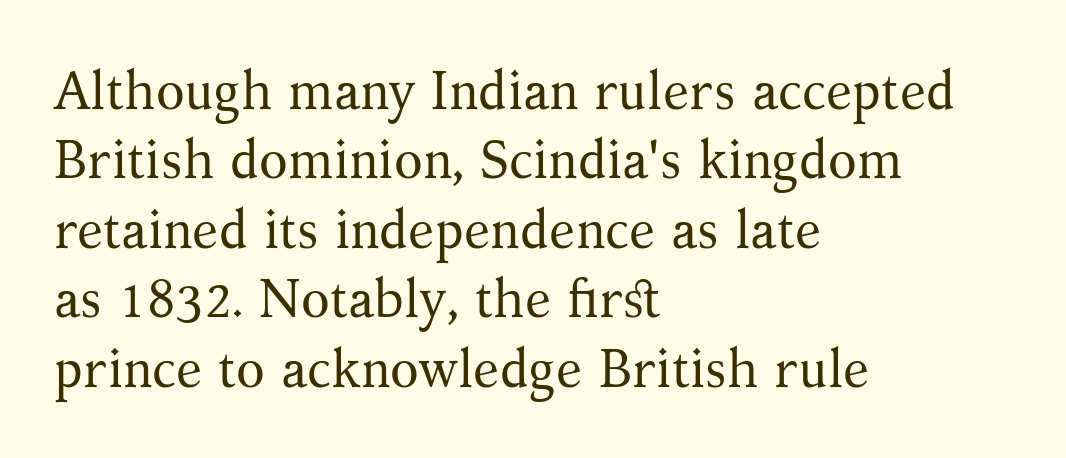
{"serif": "yes", "italic": "no", "bold": "no", "weight": "regular", "width": "normal", "stroke_contrast": "medium", "x_height": "medium", "monospaced": "no", "underline": "no", "align": "left", "line_spacing": "normal", "line_spacing_ratio": 1.31, "letter_spacing": "normal", "letter_spacing_em": 0.0, "glyph_px": 53}
